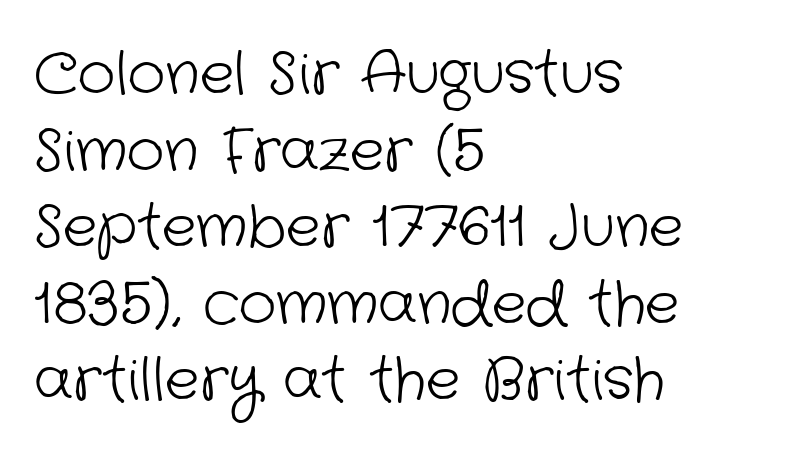
The paragraph has a hard left edge and a soft right edge. The passage shown is typed in a proportional face where columns would drift. Is this a sans? Yes — the strokes have no serifs. A bare baseline throughout the passage. Regular leading. Summary of weight: not heavy and not bold.
